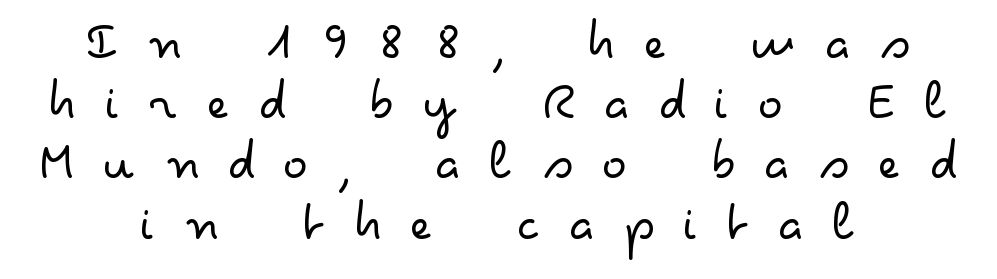
{"serif": "no", "italic": "no", "bold": "no", "weight": "light", "width": "wide", "stroke_contrast": "low", "x_height": "small", "monospaced": "no", "underline": "no", "align": "center", "line_spacing": "tight", "line_spacing_ratio": 1.02, "letter_spacing": "wide", "letter_spacing_em": 0.48, "glyph_px": 59}
